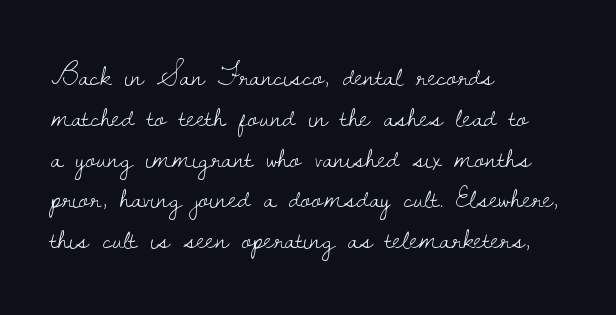
{"serif": "yes", "bold": "no", "weight": "light", "width": "normal", "stroke_contrast": "low", "x_height": "small", "monospaced": "no", "underline": "no", "align": "left", "line_spacing": "normal", "line_spacing_ratio": 1.36, "letter_spacing": "normal", "letter_spacing_em": 0.0, "glyph_px": 30}
